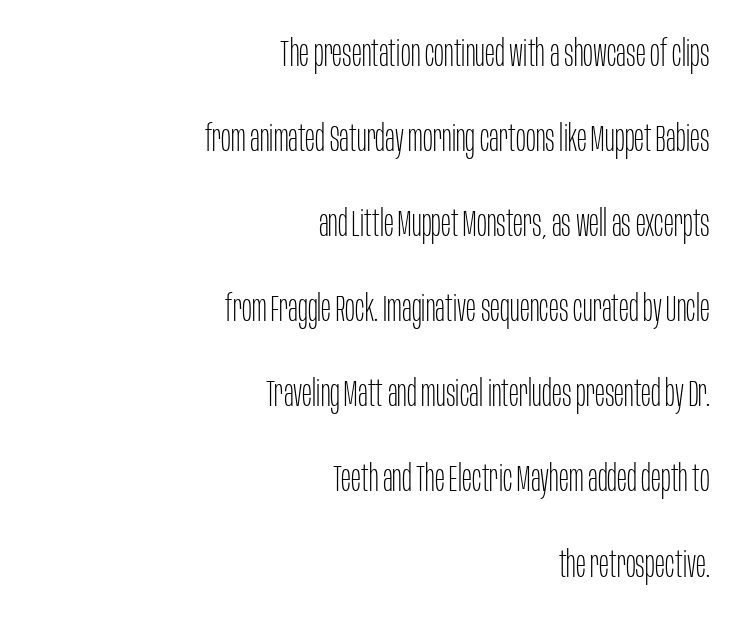
{"serif": "no", "italic": "no", "bold": "no", "weight": "thin", "width": "condensed", "stroke_contrast": "low", "x_height": "large", "monospaced": "no", "underline": "no", "align": "right", "line_spacing": "loose", "line_spacing_ratio": 2.3, "letter_spacing": "normal", "letter_spacing_em": 0.0, "glyph_px": 37}
